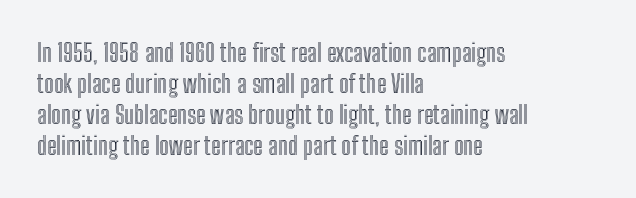
{"italic": "no", "underline": "no", "align": "left", "line_spacing_ratio": 1.24, "letter_spacing": "normal", "letter_spacing_em": 0.0, "glyph_px": 25}
